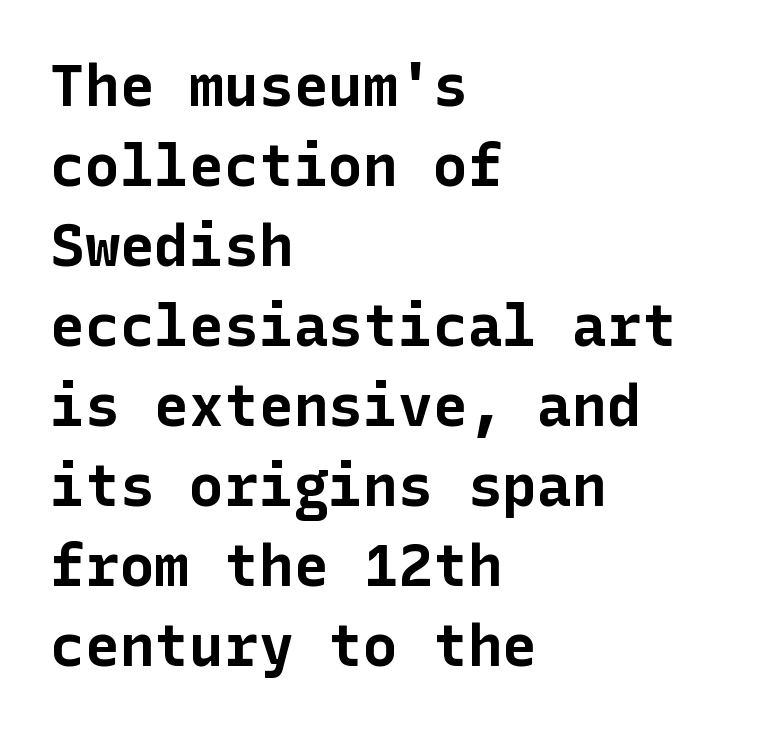
This is roman type, the default non-slanted kind. Normally led — the rows are evenly, conventionally spaced. This sample is left-justified, so line endings fall wherever the words run out. The glyphs in this specimen are sans serif.
